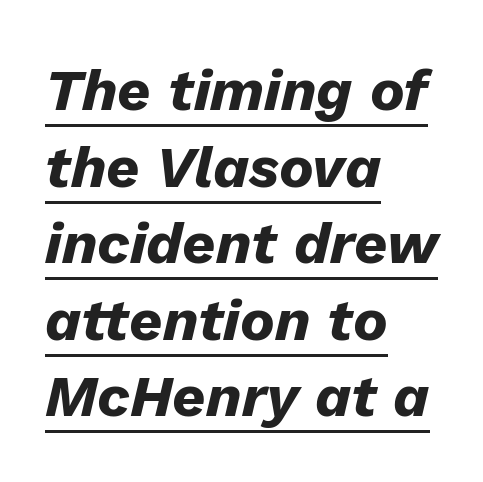
{"italic": "yes", "lean": "right", "slant_degrees": 13, "bold": "yes", "weight": "heavy", "width": "normal", "stroke_contrast": "low", "x_height": "medium", "monospaced": "no", "underline": "yes", "align": "left", "line_spacing": "normal", "line_spacing_ratio": 1.32, "letter_spacing": "normal", "letter_spacing_em": 0.0, "glyph_px": 58}
